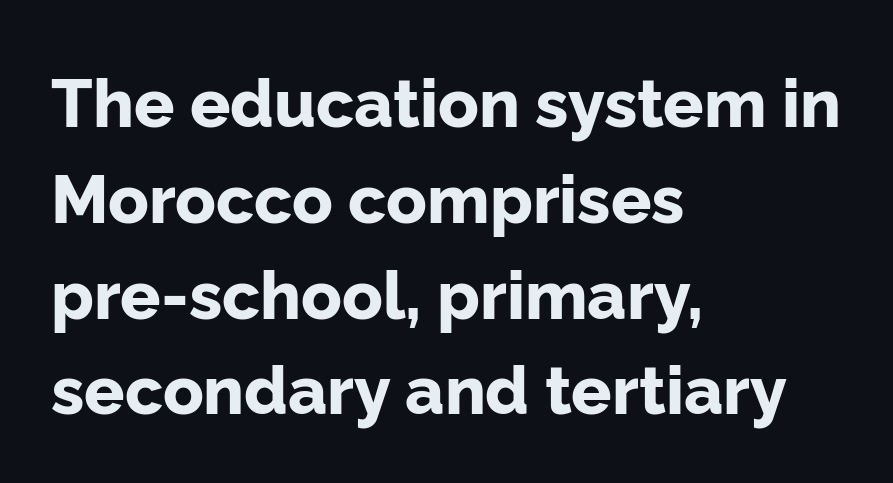
Q: Is the text bold? A: Yes.
Q: Is the text italic (slanted)? A: No, it is upright.
Q: Is the typeface a serif or a sans-serif typeface? A: Sans-serif.
Q: Is the text underlined? A: No.
Q: How is the paragraph aligned? A: Left-aligned.
Q: Is the spacing between letters normal or unusually wide? A: Normal.
Q: Is the spacing between lines tight, normal or loose? A: Normal.
Q: Width (condensed, normal, or wide)? A: Normal.
Q: Stroke contrast? A: Low.
Q: x-height? A: Medium.
Q: Monospaced? A: No.
